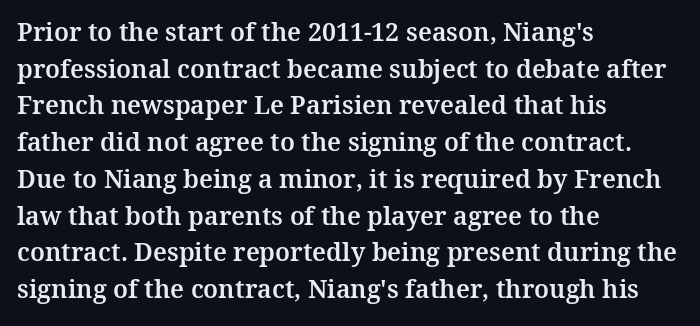
Q: Is the text italic (slanted)? A: No, it is upright.
Q: Is the text underlined? A: No.
Q: How is the paragraph aligned? A: Left-aligned.
Q: Is the spacing between letters normal or unusually wide? A: Normal.
Q: Is the spacing between lines tight, normal or loose? A: Normal.
